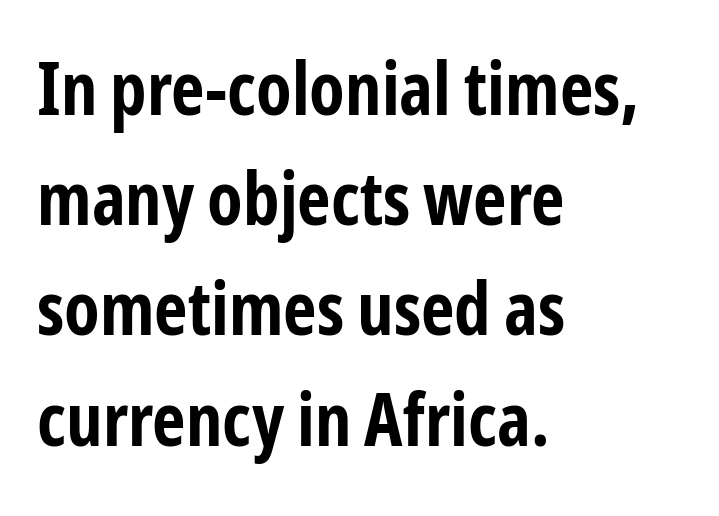
Note the varied advance widths — an 'i' is clearly narrower than an 'm'. Left-aligned paragraph, ragged on the right. A full-strength bold gives these letters their thick strokes. Does the lettering tilt? It doesn't — this is upright. The zone under the glyphs is completely vacant. Here the glyphs are tracked normally, forming tight word shapes.
